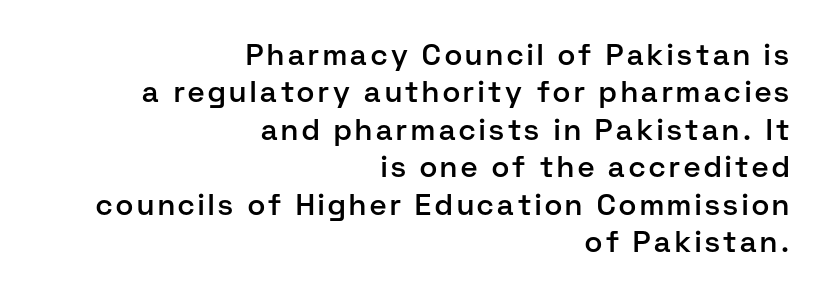
Q: Is the text bold? A: Semi-bold.
Q: Is the text italic (slanted)? A: No, it is upright.
Q: Is the typeface a serif or a sans-serif typeface? A: Sans-serif.
Q: Is the text underlined? A: No.
Q: How is the paragraph aligned? A: Right-aligned.
Q: Is the spacing between lines tight, normal or loose? A: Normal.
Q: Width (condensed, normal, or wide)? A: Normal.
Q: Stroke contrast? A: Low.
Q: x-height? A: Medium.
Q: Monospaced? A: No.
